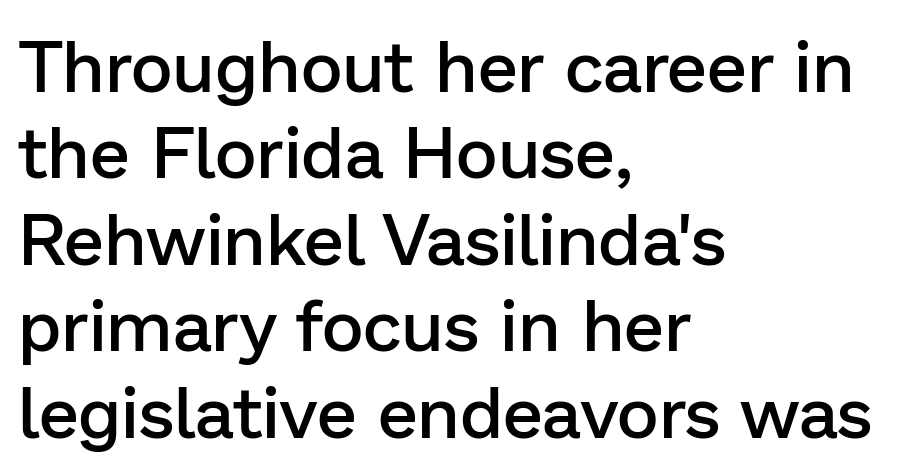
The image shows 72 px semibold sans-serif type, upright; set left-aligned, line spacing 1.2x, normal letter spacing, not underlined; low stroke contrast and a medium x-height.
